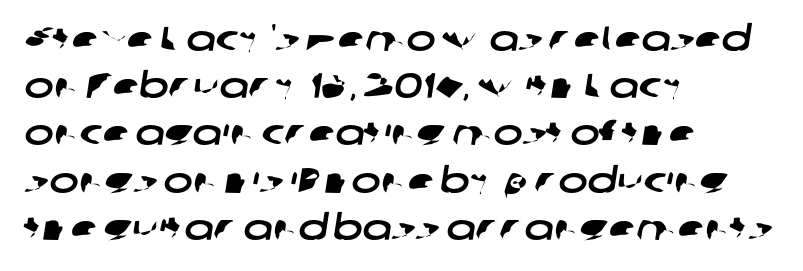
The image shows 35 px wide sans-serif type; set left-aligned, normal line spacing (1.35x), normal letter spacing, not underlined; low stroke contrast and a medium x-height.
